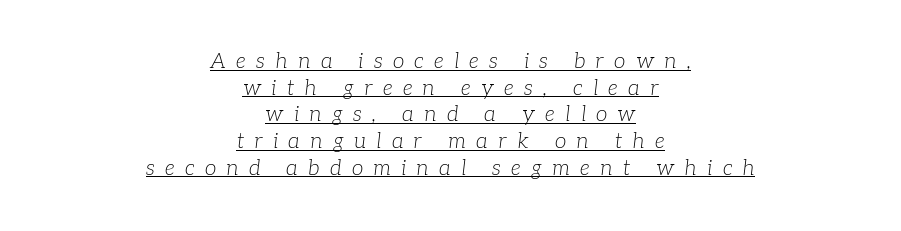
In terms of posture, this sample is oblique. Stroke thickness stays within the range of a standard reading face or lighter. The typesetter has applied underlining to the passage shown. Line starts and ends both wander, symmetrically. Baseline-to-baseline distance is the conventional proportion of letter height. The rendering inserts visible extra space after every character.
